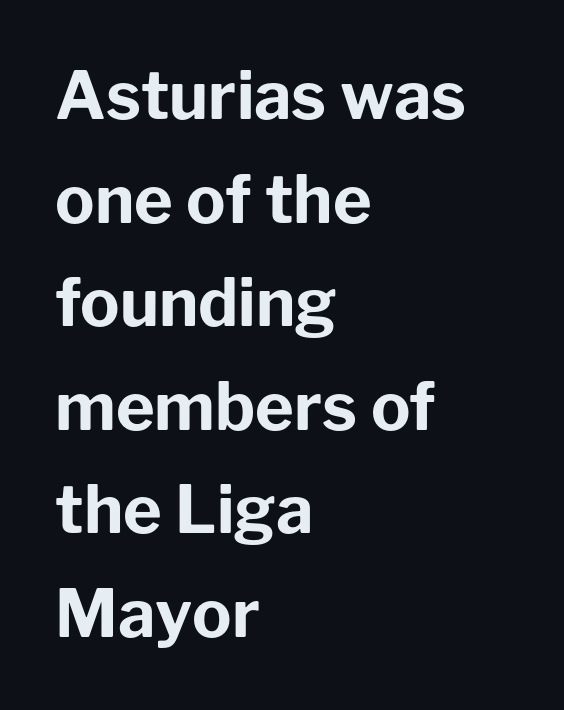
{"serif": "no", "italic": "no", "bold": "yes", "weight": "bold", "width": "normal", "stroke_contrast": "low", "x_height": "medium", "monospaced": "no", "underline": "no", "align": "left", "line_spacing": "normal", "line_spacing_ratio": 1.57, "letter_spacing": "normal", "letter_spacing_em": 0.0, "glyph_px": 66}
